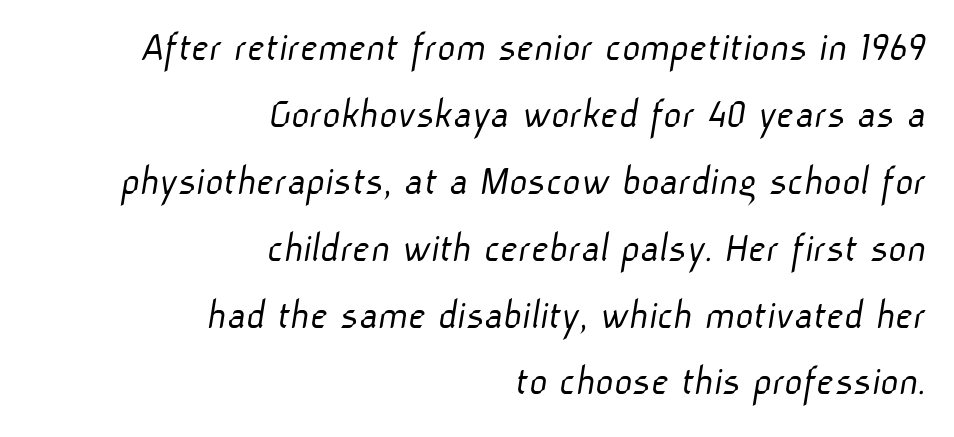
Q: Is the text bold? A: No.
Q: Is the typeface a serif or a sans-serif typeface? A: Sans-serif.
Q: Is the text underlined? A: No.
Q: How is the paragraph aligned? A: Right-aligned.
Q: Is the spacing between letters normal or unusually wide? A: Normal.
Q: Is the spacing between lines tight, normal or loose? A: Normal.
Q: Width (condensed, normal, or wide)? A: Normal.
Q: Stroke contrast? A: Low.
Q: x-height? A: Medium.
Q: Monospaced? A: No.
